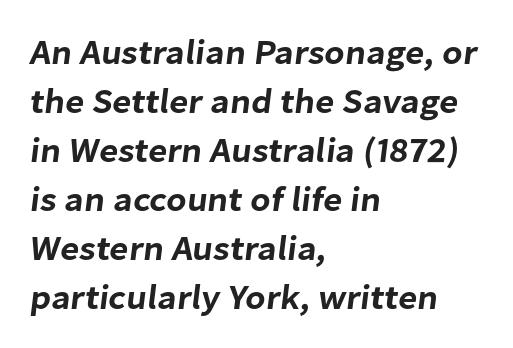
{"serif": "no", "width": "normal", "stroke_contrast": "low", "x_height": "medium", "monospaced": "no", "underline": "no", "align": "left", "line_spacing": "normal", "line_spacing_ratio": 1.4, "letter_spacing": "normal", "letter_spacing_em": 0.0, "glyph_px": 35}
